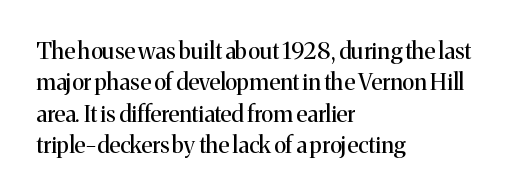
{"italic": "no", "bold": "no", "underline": "no", "align": "left", "line_spacing": "normal", "line_spacing_ratio": 1.36, "letter_spacing": "normal", "letter_spacing_em": 0.0, "glyph_px": 23}
